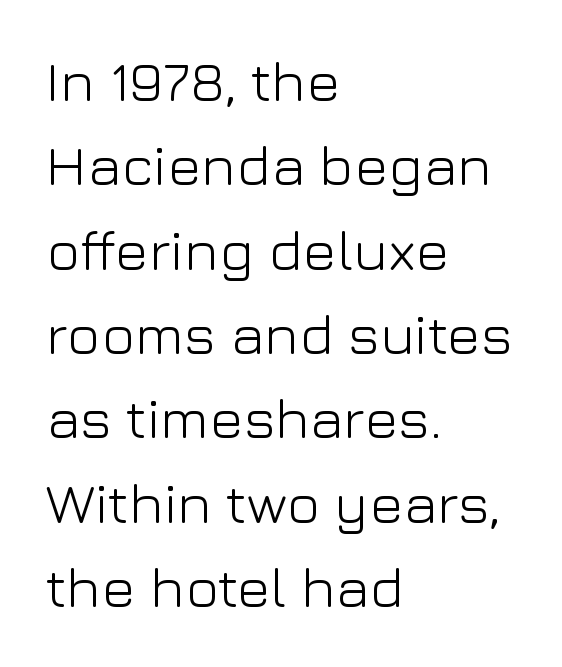
These lines sit exactly where default settings would place them. The glyphs in this specimen are sans serif. Every row of glyphs begins at an identical x-position on the left. Nothing heavy about these letters — not bold at all. Does the lettering tilt? It doesn't — this is upright. Proportional: the letters do not fall into vertical columns.
